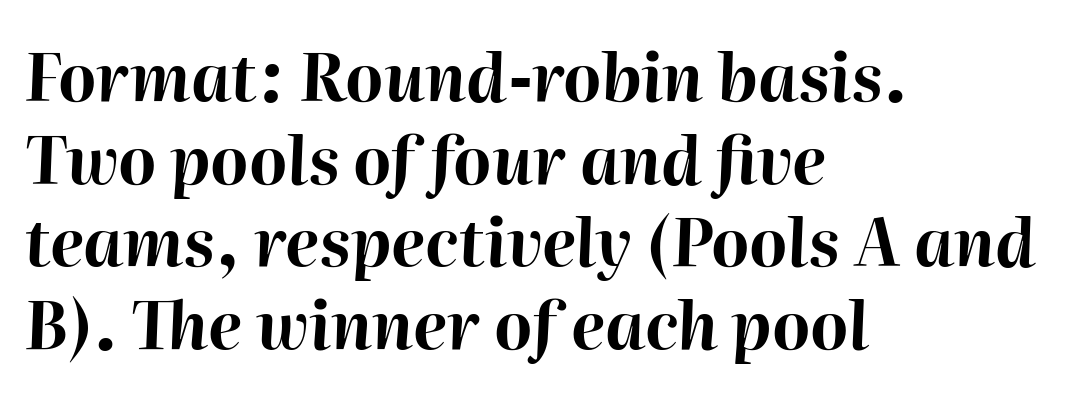
The image shows 65 px bold type, italic (leaning right); set left-aligned, normal line spacing (1.27x), normal letter spacing, not underlined; high stroke contrast and a medium x-height.
